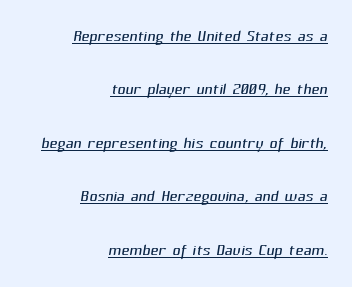
Q: Is the text bold? A: No.
Q: Is the text underlined? A: Yes.
Q: How is the paragraph aligned? A: Right-aligned.
Q: Is the spacing between letters normal or unusually wide? A: Normal.
Q: Is the spacing between lines tight, normal or loose? A: Loose.
